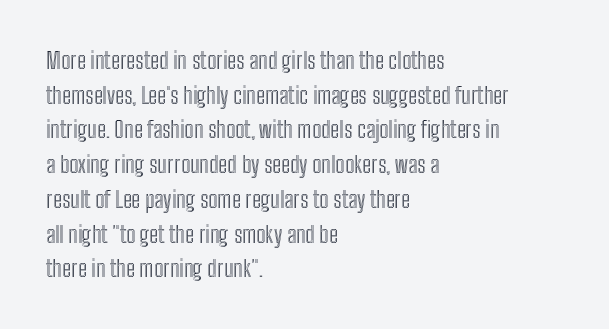
The image shows 23 px text type, upright; set left-aligned, normal line spacing (1.51x), normal letter spacing, not underlined.
